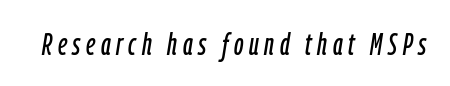
The image shows 31 px condensed type, italic (leaning right); set not underlined; low stroke contrast and a medium x-height.
